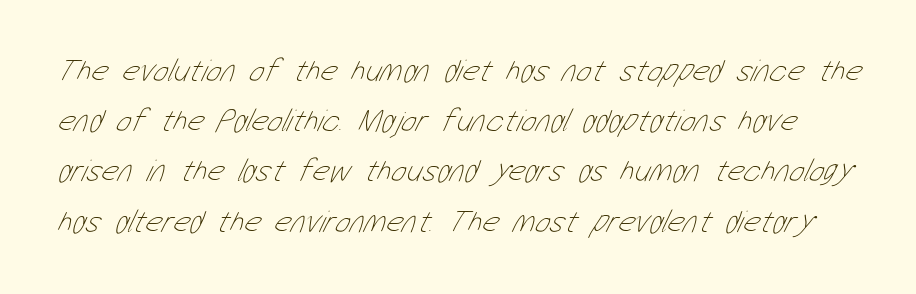
{"bold": "no", "weight": "thin", "width": "condensed", "stroke_contrast": "low", "x_height": "medium", "monospaced": "no", "underline": "no", "line_spacing": "normal", "line_spacing_ratio": 1.57, "letter_spacing": "normal", "letter_spacing_em": 0.0, "glyph_px": 32}
